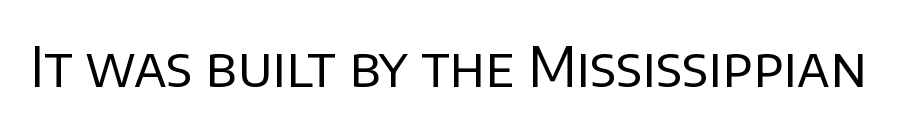
Q: Is the text bold? A: No.
Q: Is the text italic (slanted)? A: No, it is upright.
Q: Is the typeface a serif or a sans-serif typeface? A: Sans-serif.
Q: Is the text underlined? A: No.
Q: Is the spacing between letters normal or unusually wide? A: Normal.
Q: Width (condensed, normal, or wide)? A: Normal.
Q: Stroke contrast? A: Low.
Q: x-height? A: Large.
Q: Monospaced? A: No.
